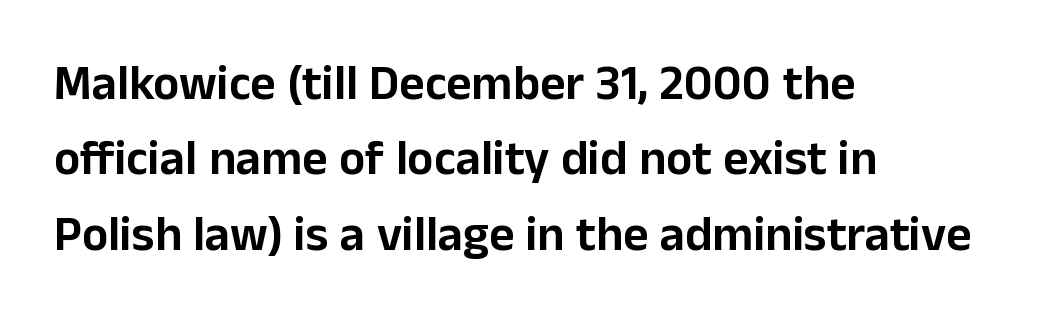
{"serif": "no", "italic": "no", "width": "normal", "stroke_contrast": "low", "x_height": "medium", "monospaced": "no", "underline": "no", "align": "left", "line_spacing": "normal", "line_spacing_ratio": 1.54, "letter_spacing": "normal", "letter_spacing_em": 0.0, "glyph_px": 49}
